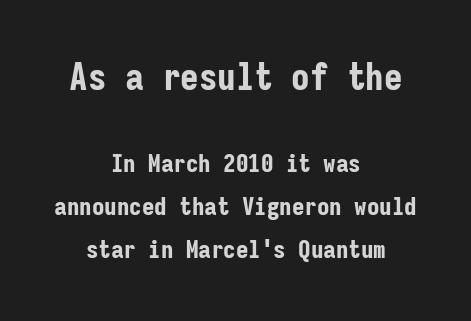
In terms of letterspacing, this is plain default setting. The passage shown is typeset with a sans-serif family. Posture: vertical. Size contrast runs from large at the top to small at the bottom. Anything drawn beneath the words? Only blank space. Layout note: lines centered.
